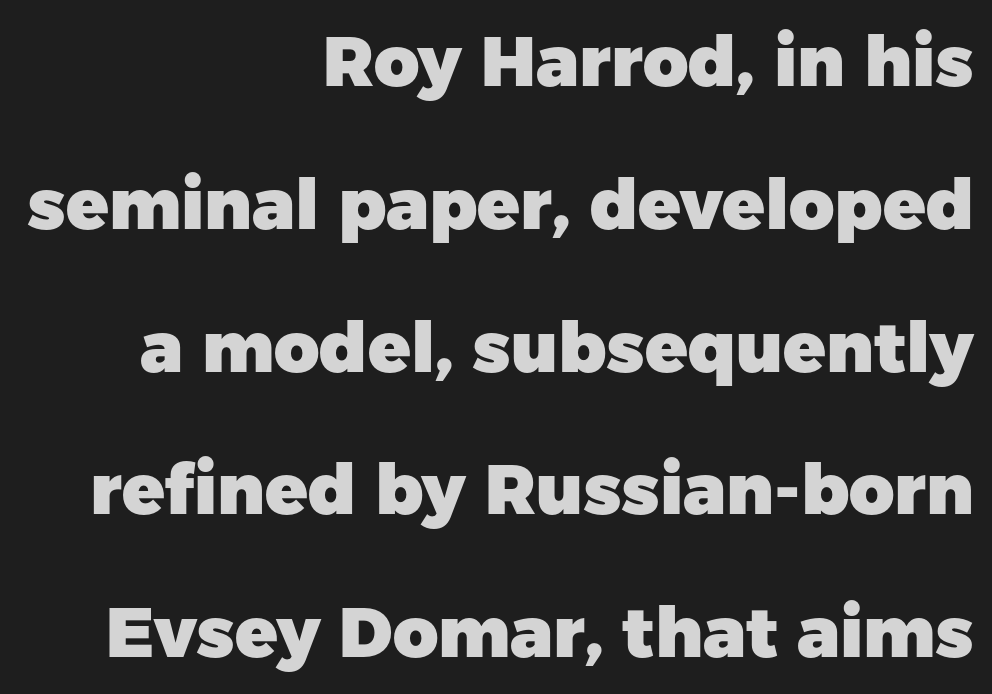
Caption: bold face, heavy strokes. In CSS terms this would be text-align: right. Successive baselines arrive slowly, with a big drop between each. Check where the strokes stop: nothing finishes them off — pure sans. Posture: upright roman. Caption: standard tracking, unaltered.
